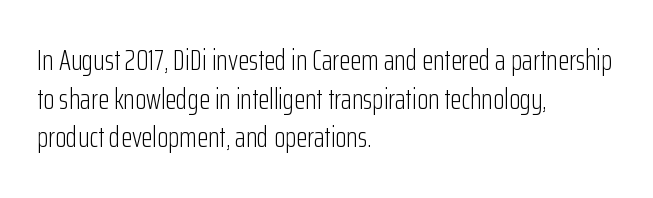
Q: Is the text bold? A: No.
Q: Is the text italic (slanted)? A: No, it is upright.
Q: Is the typeface a serif or a sans-serif typeface? A: Sans-serif.
Q: Is the text underlined? A: No.
Q: How is the paragraph aligned? A: Left-aligned.
Q: Is the spacing between letters normal or unusually wide? A: Normal.
Q: Is the spacing between lines tight, normal or loose? A: Normal.
Q: Width (condensed, normal, or wide)? A: Condensed.
Q: Stroke contrast? A: Low.
Q: x-height? A: Medium.
Q: Monospaced? A: No.
